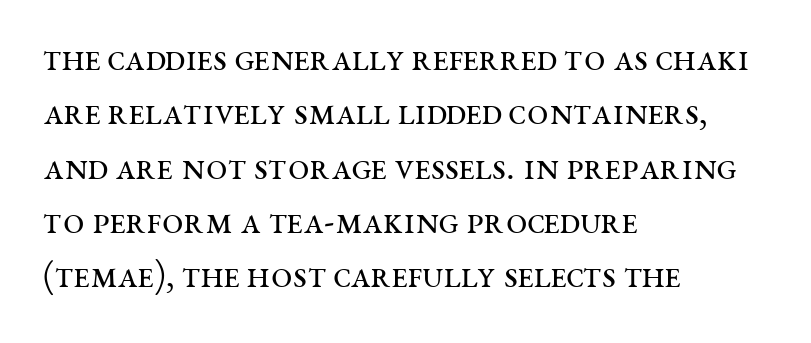
Q: Is the text bold? A: No.
Q: Is the text italic (slanted)? A: No, it is upright.
Q: Is the typeface a serif or a sans-serif typeface? A: Serif.
Q: Is the text underlined? A: No.
Q: How is the paragraph aligned? A: Left-aligned.
Q: Is the spacing between letters normal or unusually wide? A: Normal.
Q: Is the spacing between lines tight, normal or loose? A: Normal.
Q: Width (condensed, normal, or wide)? A: Wide.
Q: Stroke contrast? A: Medium.
Q: x-height? A: Large.
Q: Monospaced? A: No.
